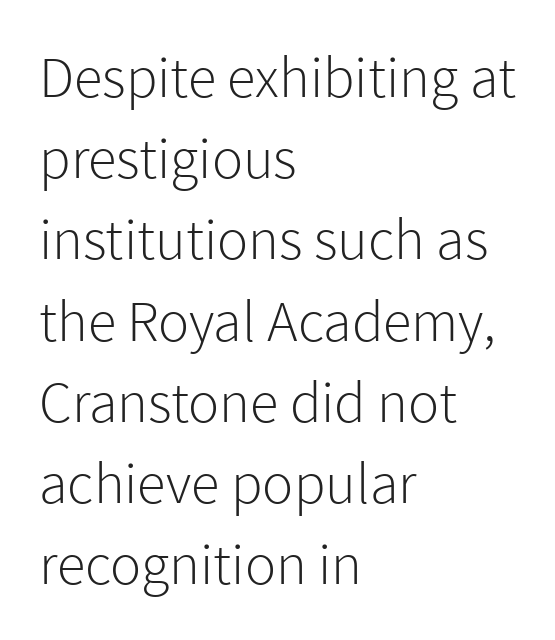
Q: Is the text bold? A: No.
Q: Is the text italic (slanted)? A: No, it is upright.
Q: Is the typeface a serif or a sans-serif typeface? A: Sans-serif.
Q: Is the text underlined? A: No.
Q: How is the paragraph aligned? A: Left-aligned.
Q: Is the spacing between letters normal or unusually wide? A: Normal.
Q: Is the spacing between lines tight, normal or loose? A: Normal.
Q: Width (condensed, normal, or wide)? A: Normal.
Q: Stroke contrast? A: Low.
Q: x-height? A: Medium.
Q: Monospaced? A: No.
